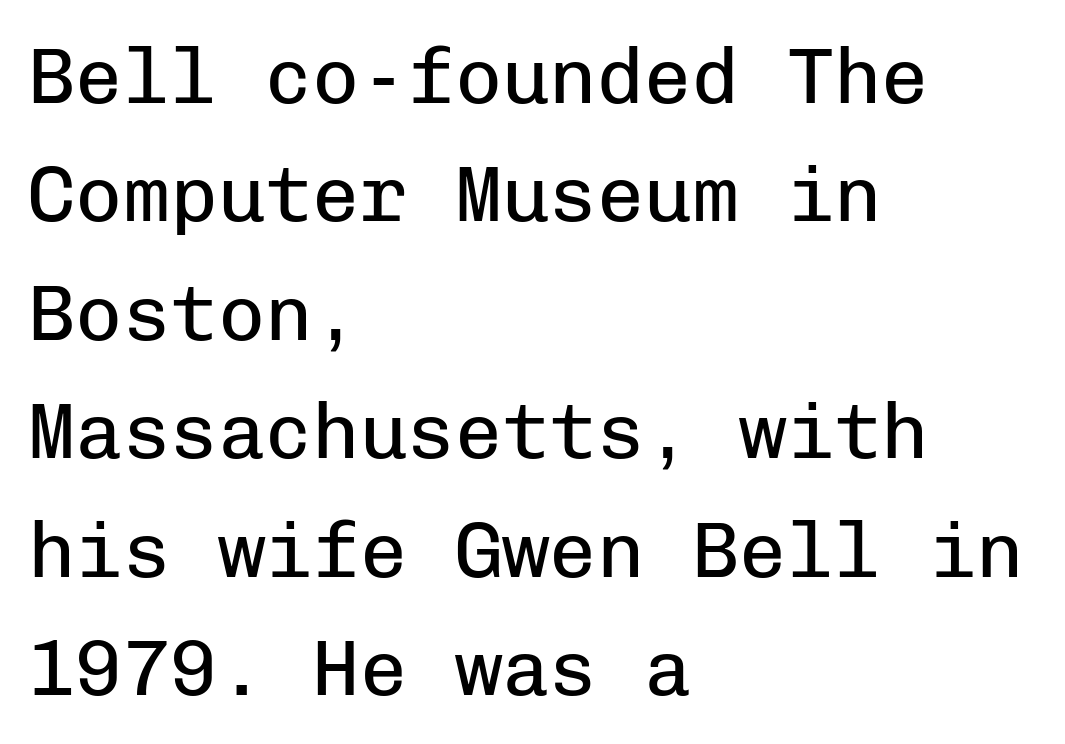
Q: Is the text bold? A: No.
Q: Is the text italic (slanted)? A: No, it is upright.
Q: Is the typeface a serif or a sans-serif typeface? A: Sans-serif.
Q: Is the text underlined? A: No.
Q: How is the paragraph aligned? A: Left-aligned.
Q: Is the spacing between letters normal or unusually wide? A: Normal.
Q: Is the spacing between lines tight, normal or loose? A: Normal.
Q: Width (condensed, normal, or wide)? A: Normal.
Q: Stroke contrast? A: Low.
Q: x-height? A: Medium.
Q: Monospaced? A: Yes.
